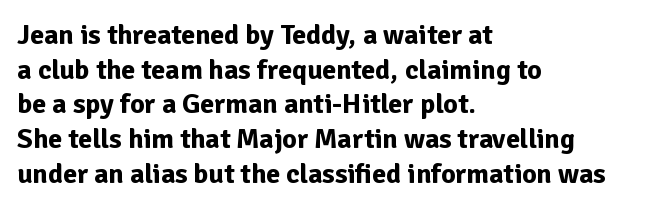
Spacing verdict: proportional, widths tailored to each character. The face used here has the dense, thick strokes of a bold. Posture: upright roman. Type without underlining. Students, note that the glyphs here touch the page at normal intervals. The text was rendered using a sans face with plain stroke endings.
